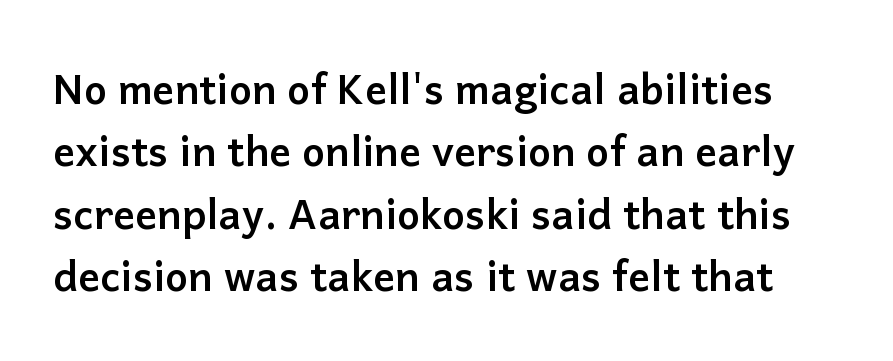
The image shows 41 px semibold sans-serif type, upright; set normal line spacing (1.52x), normal letter spacing, not underlined; low stroke contrast and a medium x-height.
